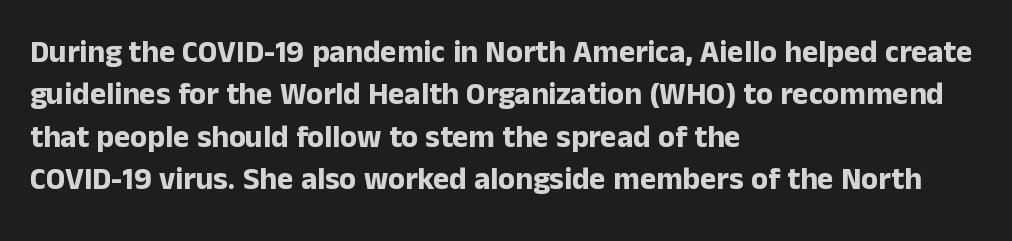
{"serif": "no", "italic": "no", "bold": "yes", "weight": "bold", "width": "normal", "stroke_contrast": "low", "x_height": "medium", "monospaced": "no", "underline": "no", "align": "left", "line_spacing": "normal", "line_spacing_ratio": 1.37, "letter_spacing": "normal", "letter_spacing_em": 0.0, "glyph_px": 31}
